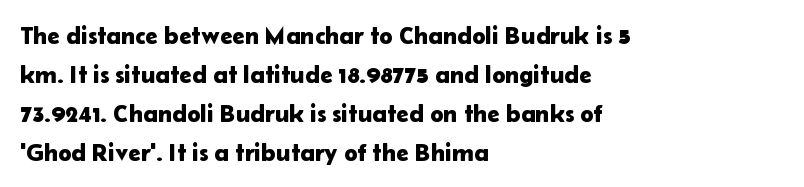
The image shows 25 px text type, upright; set left-aligned, normal line spacing (1.56x), normal letter spacing, not underlined.
